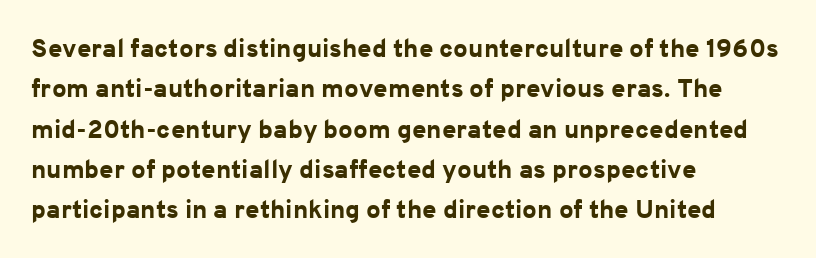
Q: Is the text bold? A: Yes.
Q: Is the text italic (slanted)? A: No, it is upright.
Q: Is the text underlined? A: No.
Q: How is the paragraph aligned? A: Left-aligned.
Q: Is the spacing between letters normal or unusually wide? A: Normal.
Q: Is the spacing between lines tight, normal or loose? A: Normal.
